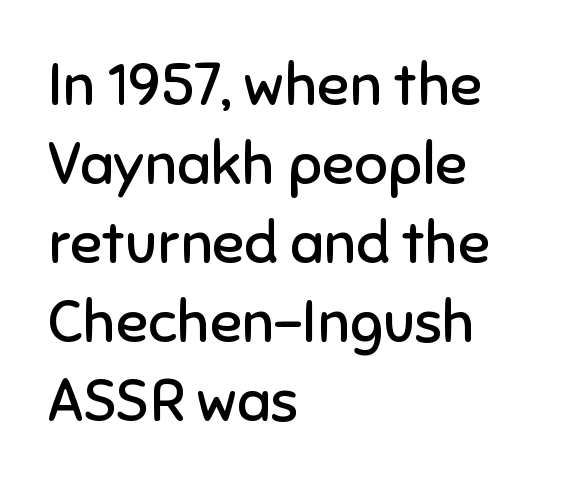
Q: Is the text bold? A: No.
Q: Is the text italic (slanted)? A: No, it is upright.
Q: Is the typeface a serif or a sans-serif typeface? A: Sans-serif.
Q: Is the text underlined? A: No.
Q: How is the paragraph aligned? A: Left-aligned.
Q: Is the spacing between letters normal or unusually wide? A: Normal.
Q: Is the spacing between lines tight, normal or loose? A: Normal.
Q: Width (condensed, normal, or wide)? A: Normal.
Q: Stroke contrast? A: Low.
Q: x-height? A: Medium.
Q: Monospaced? A: No.
